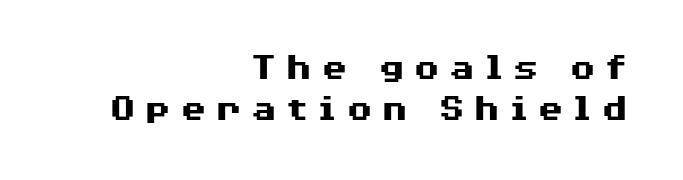
The image shows 39 px heavy, wide sans-serif type, upright; set right-aligned, tight line spacing (1.06x), unusually wide letter spacing (+0.21 em), not underlined; medium stroke contrast and a medium x-height.
